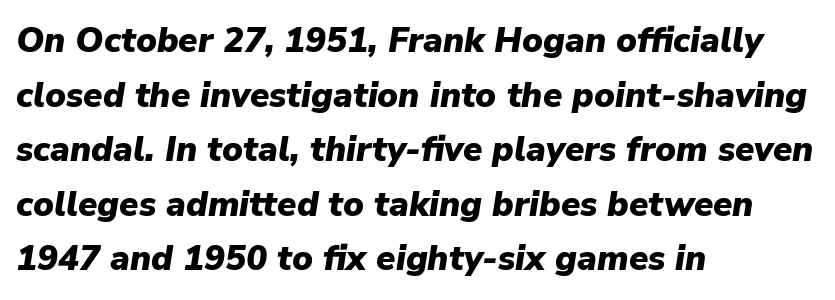
Q: Is the text bold? A: Yes.
Q: Is the text italic (slanted)? A: Yes, it leans right by about 9 degrees.
Q: Is the text underlined? A: No.
Q: How is the paragraph aligned? A: Left-aligned.
Q: Is the spacing between letters normal or unusually wide? A: Normal.
Q: Is the spacing between lines tight, normal or loose? A: Normal.
Q: Width (condensed, normal, or wide)? A: Normal.
Q: Stroke contrast? A: Low.
Q: x-height? A: Medium.
Q: Monospaced? A: No.
